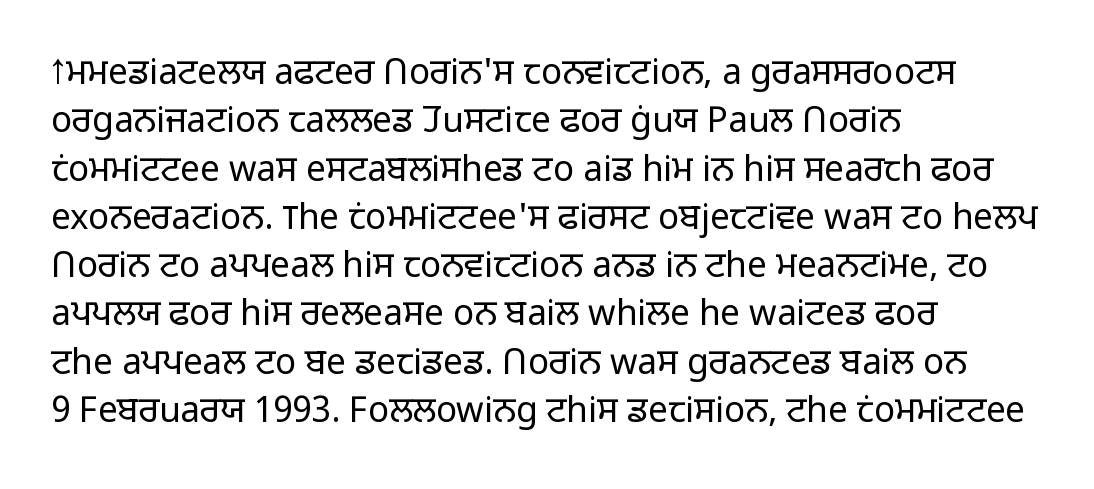
{"serif": "no", "italic": "no", "bold": "no", "weight": "light", "width": "normal", "stroke_contrast": "low", "x_height": "medium", "monospaced": "no", "underline": "no", "align": "left", "line_spacing": "normal", "line_spacing_ratio": 1.38, "letter_spacing": "normal", "letter_spacing_em": 0.0, "glyph_px": 35}
